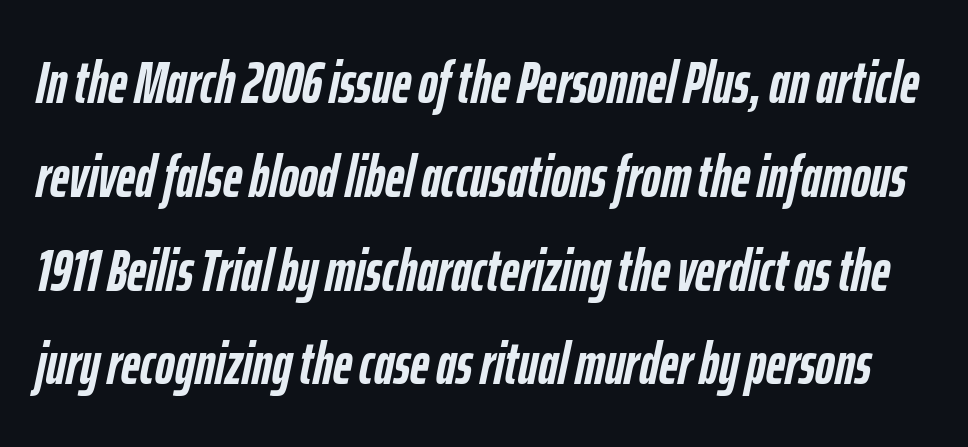
{"italic": "yes", "lean": "right", "slant_degrees": 12, "bold": "yes", "weight": "semibold", "width": "condensed", "stroke_contrast": "low", "x_height": "medium", "monospaced": "no", "underline": "no", "line_spacing": "normal", "line_spacing_ratio": 1.59, "letter_spacing": "normal", "letter_spacing_em": 0.0, "glyph_px": 59}
